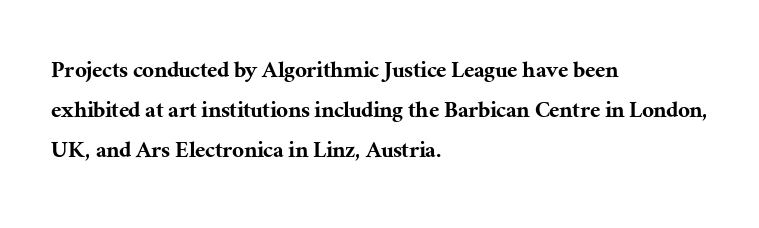
Descender tails drop into unmarked territory. Each word holds together tightly as a unit, with standard inter-letter gaps. Style check: upright. A student would call this left alignment; a typographer would say flush left, rag right. If you measured baseline to baseline, you'd find a middling distance.
